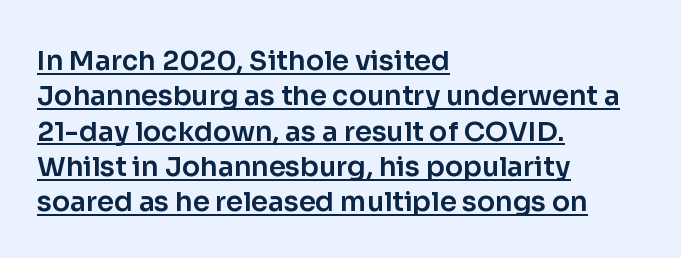
The image shows 27 px text type, upright; set left-aligned, normal line spacing (1.31x), normal letter spacing, underlined.
